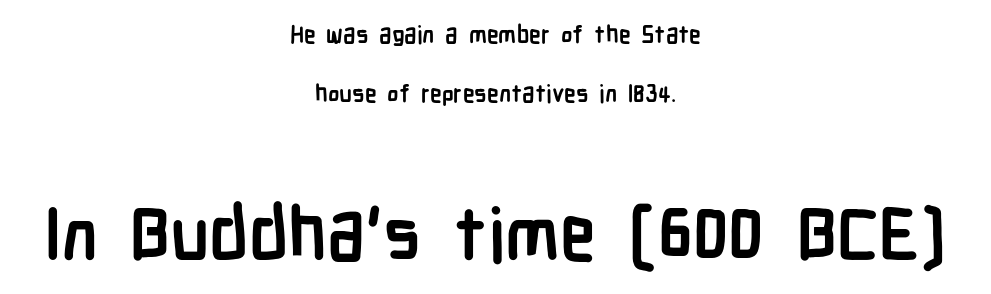
The image shows 73 px semibold, condensed sans-serif type, upright; set centered, loose line spacing (2.45x), normal letter spacing, not underlined; the second (bottom) block is 3.04x larger; low stroke contrast and a medium x-height.
